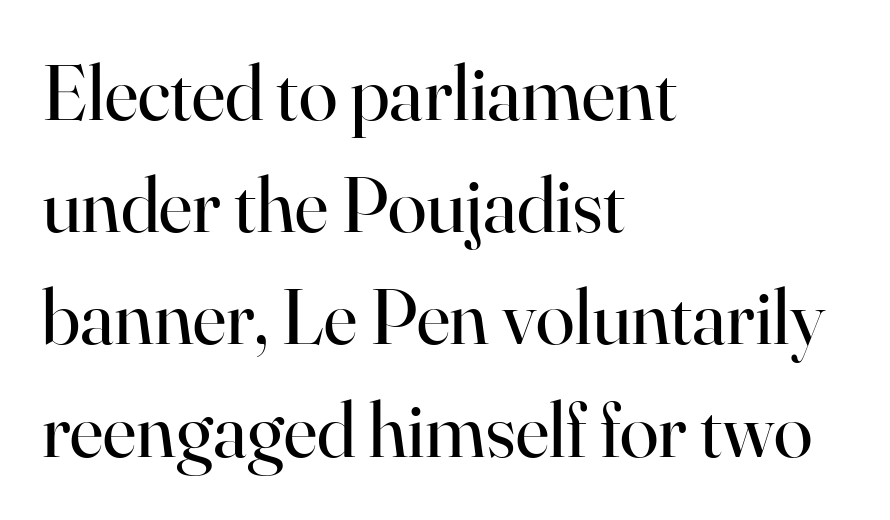
{"serif": "yes", "italic": "no", "bold": "no", "weight": "regular", "width": "normal", "stroke_contrast": "high", "x_height": "small", "monospaced": "no", "underline": "no", "align": "left", "line_spacing": "normal", "line_spacing_ratio": 1.42, "letter_spacing": "normal", "letter_spacing_em": 0.0, "glyph_px": 79}
